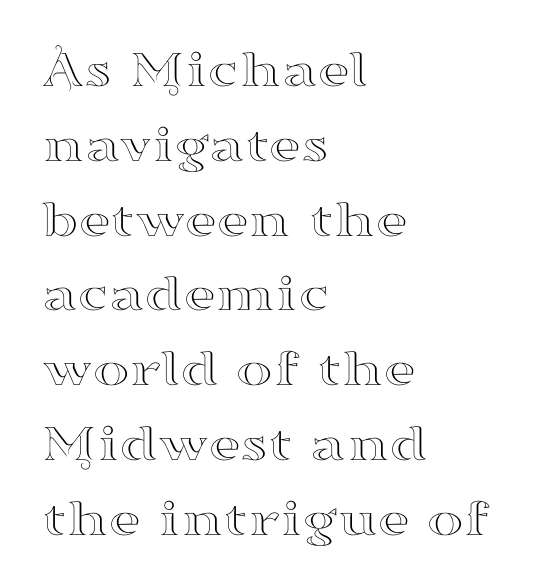
The image shows 55 px wide serif type, upright; set left-aligned, normal line spacing (1.36x), normal letter spacing, not underlined; high stroke contrast and a small x-height.
